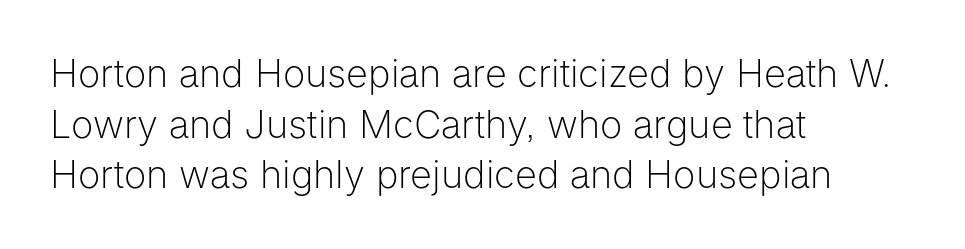
Q: Is the text bold? A: No.
Q: Is the text italic (slanted)? A: No, it is upright.
Q: Is the typeface a serif or a sans-serif typeface? A: Sans-serif.
Q: Is the text underlined? A: No.
Q: How is the paragraph aligned? A: Left-aligned.
Q: Is the spacing between letters normal or unusually wide? A: Normal.
Q: Is the spacing between lines tight, normal or loose? A: Normal.
Q: Width (condensed, normal, or wide)? A: Normal.
Q: Stroke contrast? A: Low.
Q: x-height? A: Medium.
Q: Monospaced? A: No.
